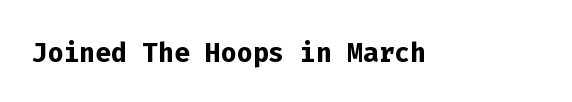
{"serif": "no", "italic": "no", "bold": "yes", "weight": "semibold", "width": "normal", "stroke_contrast": "low", "x_height": "medium", "monospaced": "yes", "underline": "no", "letter_spacing": "normal", "letter_spacing_em": 0.0, "glyph_px": 37}
